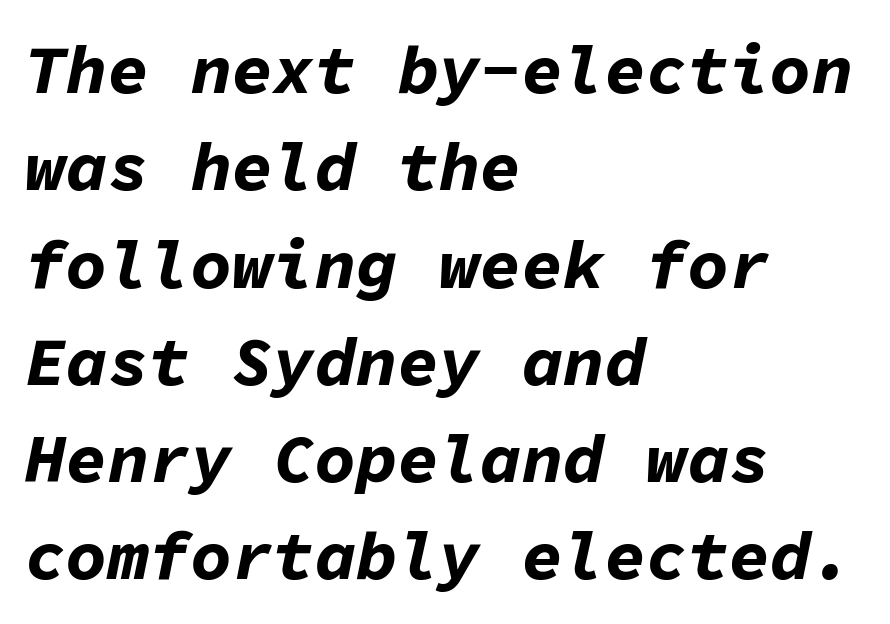
Q: Is the text bold? A: Yes.
Q: Is the text italic (slanted)? A: Yes, it leans right by about 11 degrees.
Q: Is the text underlined? A: No.
Q: How is the paragraph aligned? A: Left-aligned.
Q: Is the spacing between letters normal or unusually wide? A: Normal.
Q: Is the spacing between lines tight, normal or loose? A: Normal.
Q: Width (condensed, normal, or wide)? A: Normal.
Q: Stroke contrast? A: Low.
Q: x-height? A: Medium.
Q: Monospaced? A: Yes.
